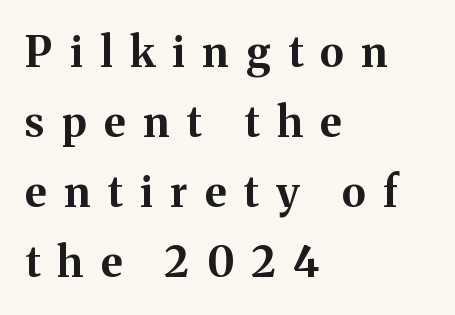
The image shows 42 px bold serif type, upright; set left-aligned, normal line spacing (1.67x), unusually wide letter spacing (+0.42 em), not underlined; medium stroke contrast and a medium x-height.
